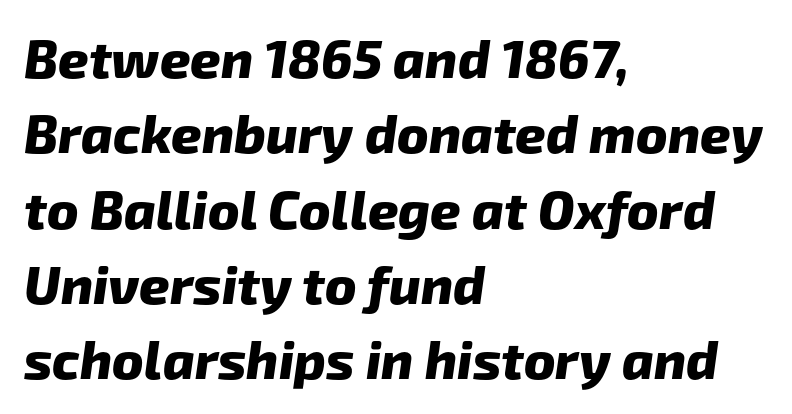
{"serif": "no", "bold": "yes", "weight": "heavy", "width": "normal", "stroke_contrast": "low", "x_height": "medium", "monospaced": "no", "underline": "no", "align": "left", "line_spacing": "normal", "line_spacing_ratio": 1.42, "letter_spacing": "normal", "letter_spacing_em": 0.0, "glyph_px": 53}
